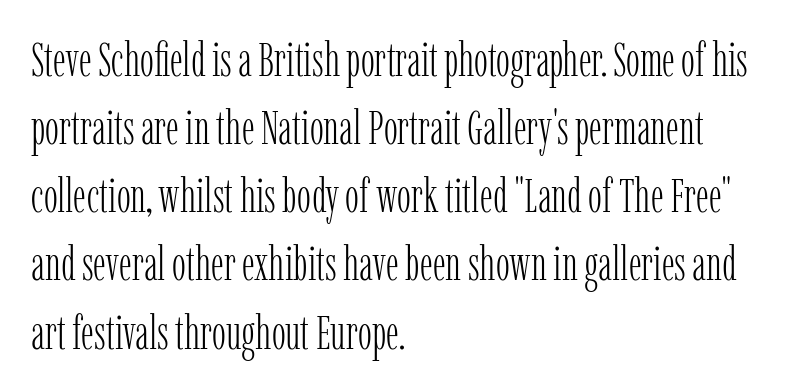
The image shows 47 px light, condensed serif type, upright; set left-aligned, normal line spacing (1.45x), normal letter spacing, not underlined; low stroke contrast and a medium x-height.
